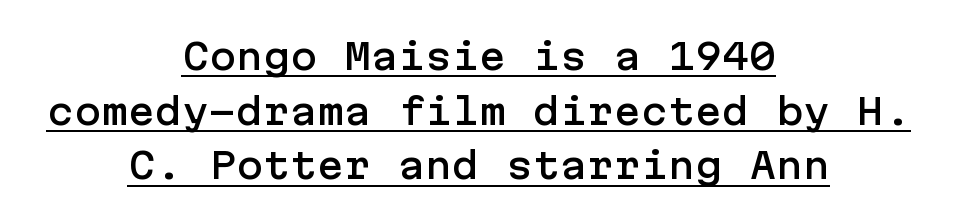
The image shows 36 px sans-serif type, upright; set centered, normal line spacing (1.52x), normal letter spacing, underlined; low stroke contrast and a medium x-height.
